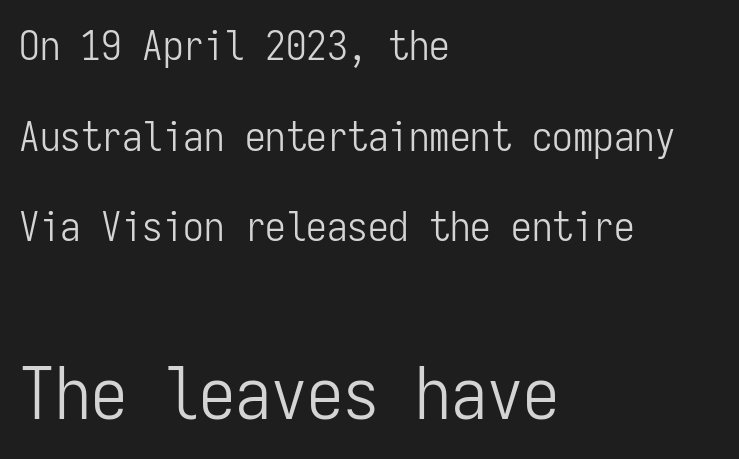
The image shows 72 px light, condensed sans-serif type, upright, monospaced; set left-aligned, loose line spacing (2.21x), normal letter spacing, not underlined; the second (bottom) block is 1.76x larger; low stroke contrast and a medium x-height.
